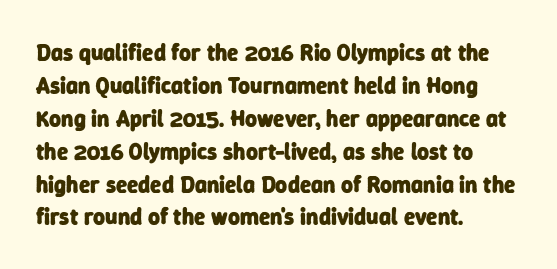
Q: Is the text bold? A: Yes.
Q: Is the text underlined? A: No.
Q: How is the paragraph aligned? A: Left-aligned.
Q: Is the spacing between letters normal or unusually wide? A: Normal.
Q: Is the spacing between lines tight, normal or loose? A: Normal.
